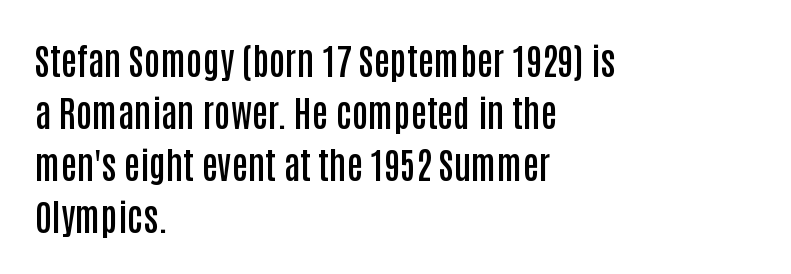
Q: Is the text bold? A: Semi-bold.
Q: Is the text italic (slanted)? A: No, it is upright.
Q: Is the typeface a serif or a sans-serif typeface? A: Sans-serif.
Q: Is the text underlined? A: No.
Q: How is the paragraph aligned? A: Left-aligned.
Q: Is the spacing between letters normal or unusually wide? A: Normal.
Q: Is the spacing between lines tight, normal or loose? A: Normal.
Q: Width (condensed, normal, or wide)? A: Condensed.
Q: Stroke contrast? A: Low.
Q: x-height? A: Large.
Q: Monospaced? A: No.
